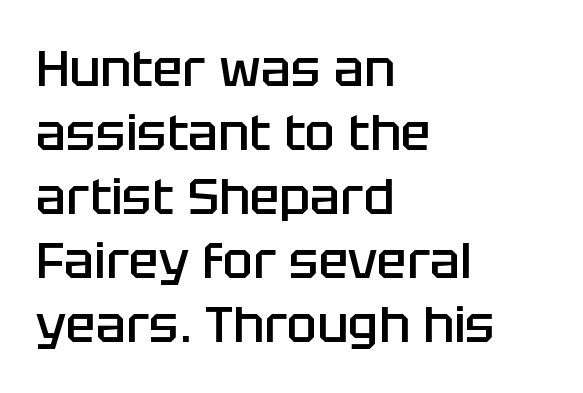
There is no visible air inserted between adjacent glyphs. A classic flush-left, rag-right setting is used for this passage. Vertical spacing — default. Lines of text with bare space underneath. The face used here is a semibold: visibly heavier than regular, lighter than bold. Is this a fixed-width face? No — the glyphs have proportional, varying widths.
